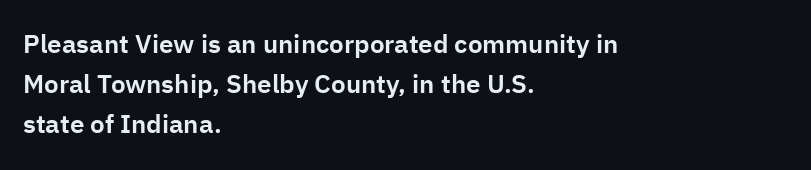
Q: Is the text italic (slanted)? A: No, it is upright.
Q: Is the text underlined? A: No.
Q: How is the paragraph aligned? A: Left-aligned.
Q: Is the spacing between letters normal or unusually wide? A: Normal.
Q: Is the spacing between lines tight, normal or loose? A: Normal.
